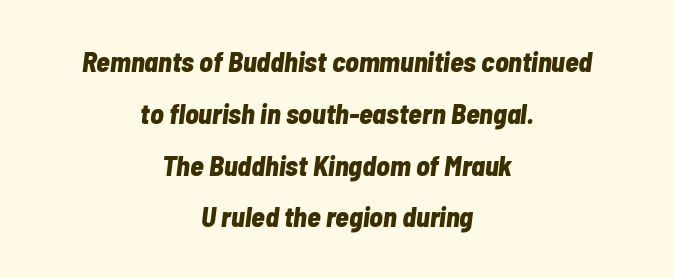
The image shows 28 px bold, condensed type, italic (leaning right); set centered, line spacing 1.85x, normal letter spacing, not underlined; low stroke contrast and a medium x-height.
